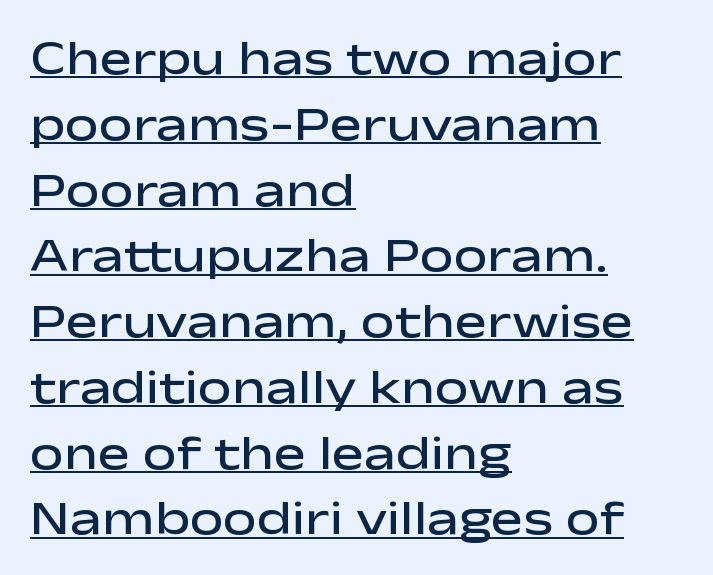
Type style note: lacks serifs. Looks like regular typesetting: each glyph gets only the width it needs. Vertical strokes here are truly vertical. Alignment: flush left. You can see a thin bar hugging the bottom of the glyphs.
